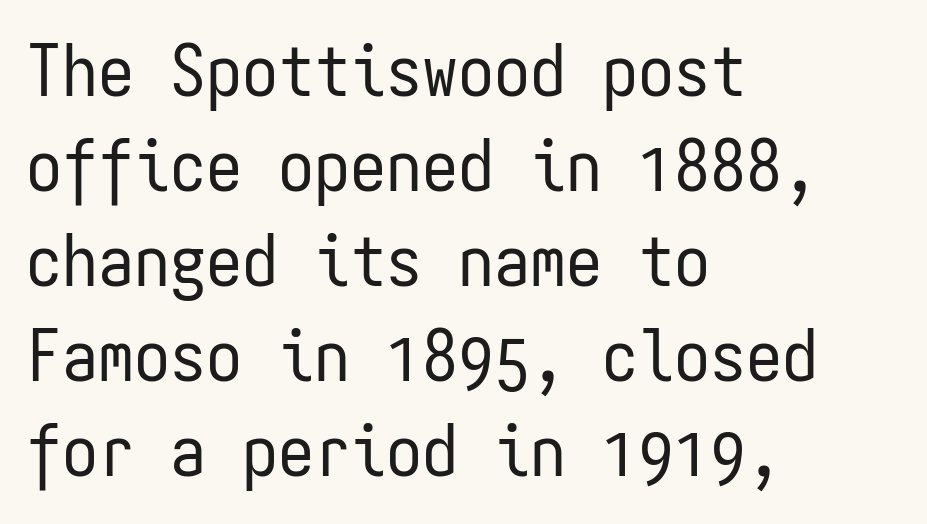
{"serif": "no", "italic": "no", "bold": "no", "weight": "regular", "width": "condensed", "stroke_contrast": "low", "x_height": "medium", "monospaced": "yes", "underline": "no", "align": "left", "line_spacing": "normal", "line_spacing_ratio": 1.32, "letter_spacing": "normal", "letter_spacing_em": 0.0, "glyph_px": 72}
